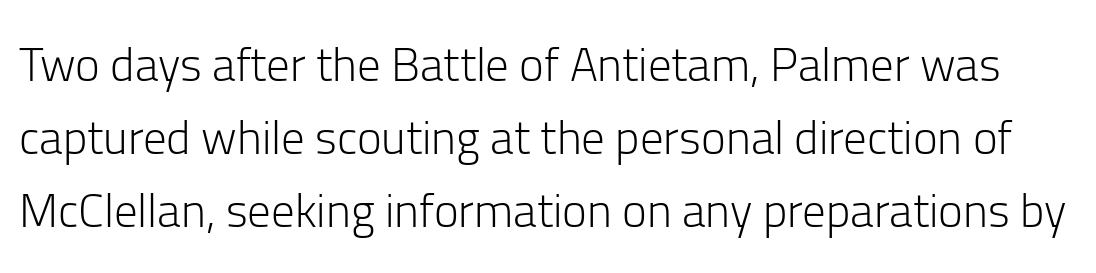
No extra ink here — the face is not bold. The face used here is rendered with its standard letterfit. A typesetter would call this leading conventional body-copy spacing. Observe the absence of serifs on each vertical stroke in this sample.
